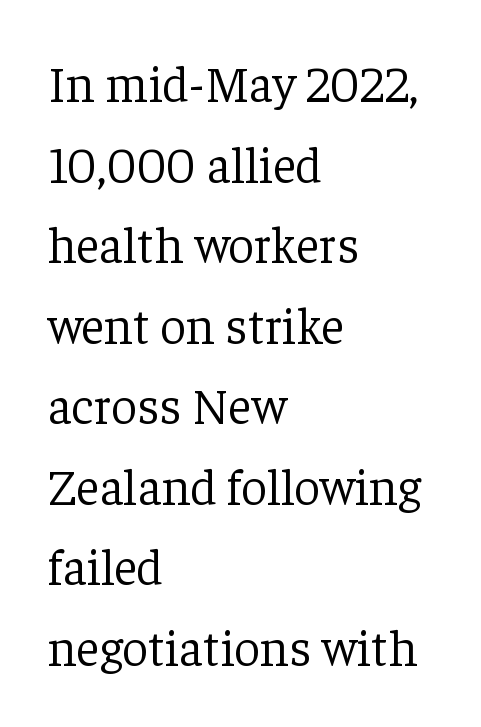
{"serif": "yes", "italic": "no", "bold": "no", "weight": "light", "width": "normal", "stroke_contrast": "low", "x_height": "medium", "monospaced": "no", "underline": "no", "align": "left", "line_spacing": "normal", "line_spacing_ratio": 1.58, "letter_spacing": "normal", "letter_spacing_em": 0.0, "glyph_px": 51}
